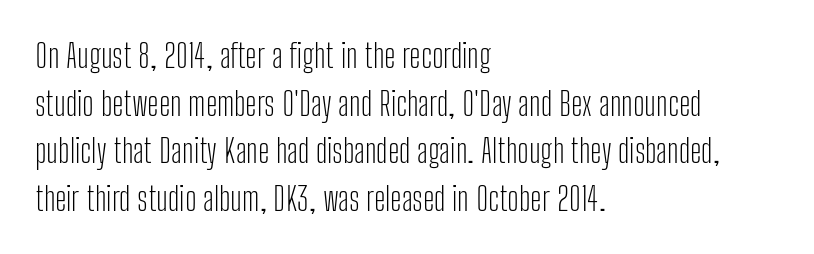
Q: Is the text bold? A: No.
Q: Is the text italic (slanted)? A: No, it is upright.
Q: Is the typeface a serif or a sans-serif typeface? A: Sans-serif.
Q: Is the text underlined? A: No.
Q: How is the paragraph aligned? A: Left-aligned.
Q: Is the spacing between letters normal or unusually wide? A: Normal.
Q: Is the spacing between lines tight, normal or loose? A: Normal.
Q: Width (condensed, normal, or wide)? A: Condensed.
Q: Stroke contrast? A: Low.
Q: x-height? A: Medium.
Q: Monospaced? A: No.
